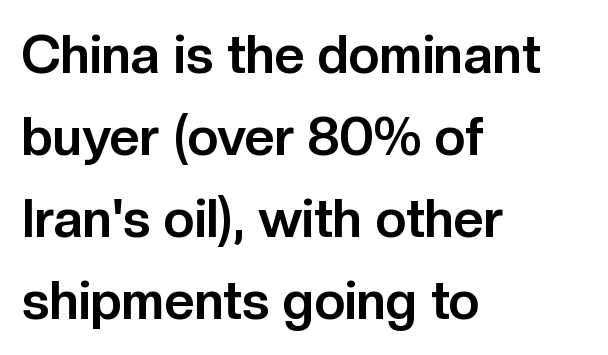
The lines in this sample share a left origin and differ only in where they stop. Does the lettering tilt? It doesn't — this is upright. Note the varied advance widths — an 'i' is clearly narrower than an 'm'. The characters look thick and weighty, a clear bold.
